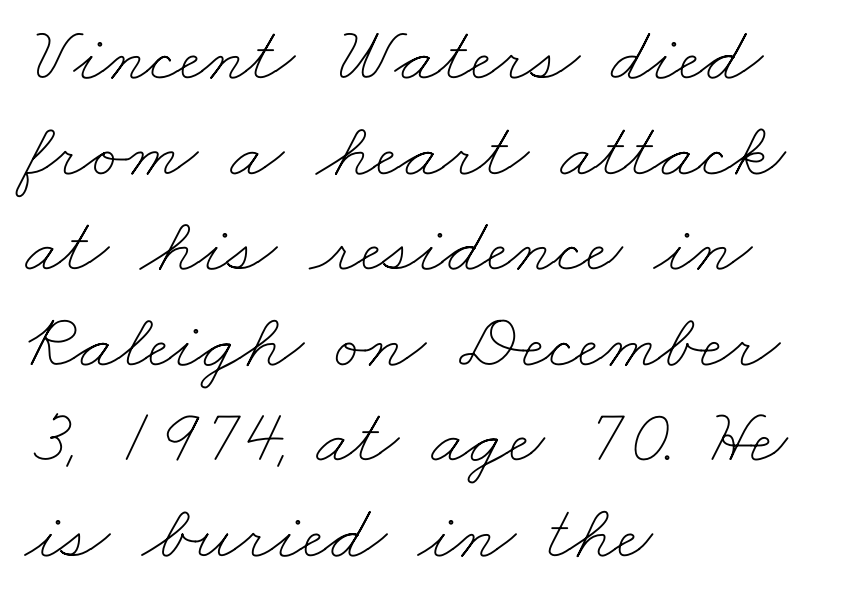
The image shows 79 px thin, wide type; set left-aligned, line spacing 1.21x, normal letter spacing, not underlined; low stroke contrast and a small x-height.
